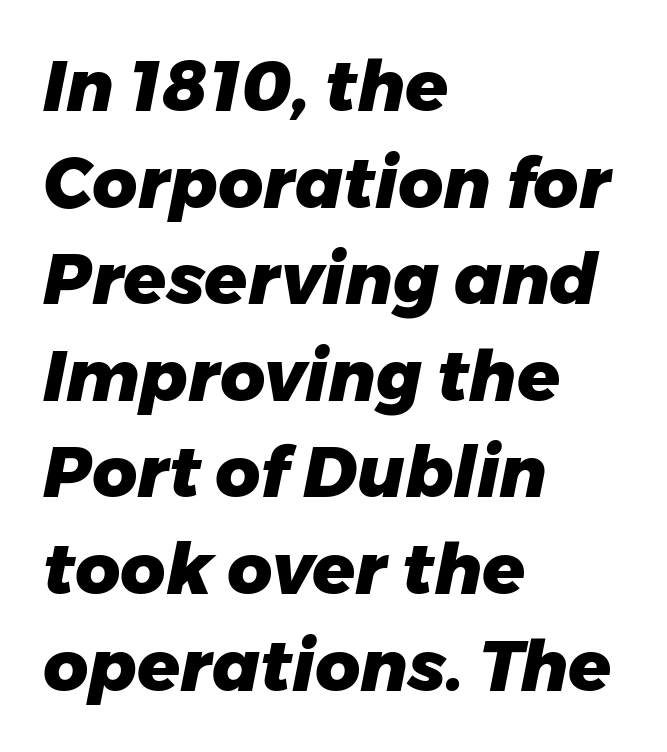
Here the designer chose a conventional face with non-uniform glyph widths. Which margin do the lines hug? The left one — the right edge is uneven. Slanted lettering throughout. The rendering keeps characters at their native spacing. The foot of each line stays bare and open. On the weight axis this lands at bold, roughly 700.
